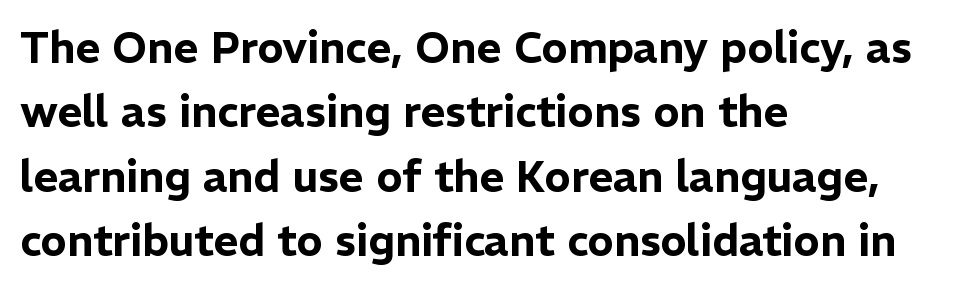
{"serif": "no", "italic": "no", "width": "normal", "stroke_contrast": "low", "x_height": "medium", "monospaced": "no", "underline": "no", "align": "left", "line_spacing": "normal", "line_spacing_ratio": 1.5, "letter_spacing": "normal", "letter_spacing_em": 0.0, "glyph_px": 43}
